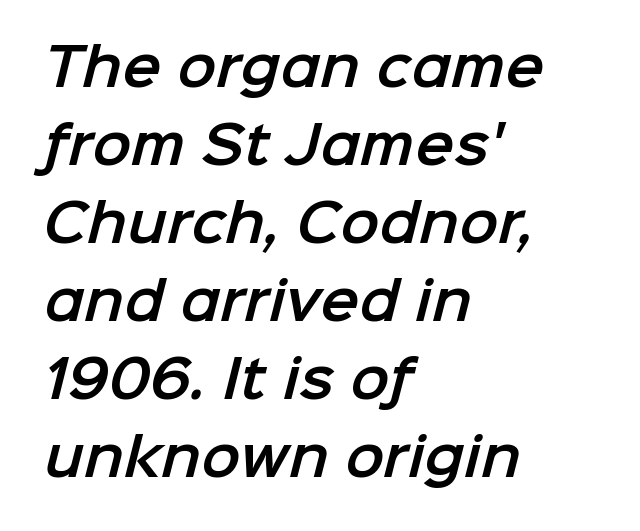
{"serif": "no", "width": "normal", "stroke_contrast": "low", "x_height": "medium", "monospaced": "no", "underline": "no", "align": "left", "line_spacing": "normal", "line_spacing_ratio": 1.5, "letter_spacing": "normal", "letter_spacing_em": 0.0, "glyph_px": 52}
